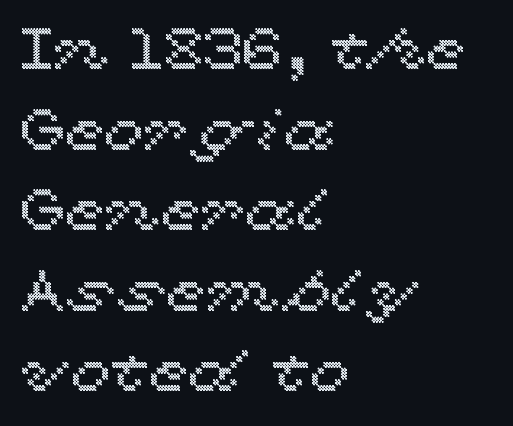
Q: Is the text italic (slanted)? A: Yes.
Q: Is the text underlined? A: No.
Q: How is the paragraph aligned? A: Left-aligned.
Q: Is the spacing between letters normal or unusually wide? A: Normal.
Q: Is the spacing between lines tight, normal or loose? A: Normal.
Q: Width (condensed, normal, or wide)? A: Wide.
Q: x-height? A: Medium.
Q: Monospaced? A: No.
